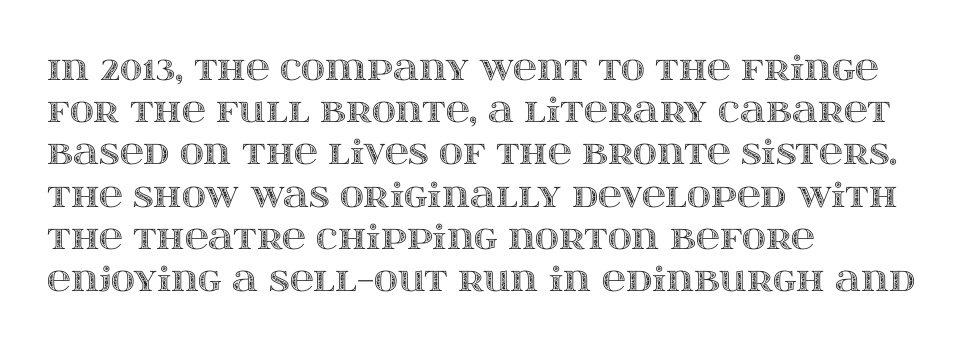
{"italic": "no", "width": "wide", "x_height": "large", "monospaced": "no", "underline": "no", "align": "left", "line_spacing": "normal", "line_spacing_ratio": 1.28, "letter_spacing": "normal", "letter_spacing_em": 0.0, "glyph_px": 33}
